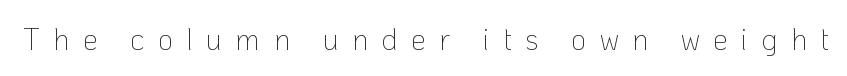
The image shows 30 px thin sans-serif type, upright; set unusually wide letter spacing (+0.44 em), not underlined; low stroke contrast and a medium x-height.
